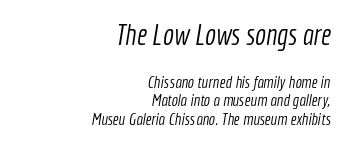
The strokes are not fattened; the text isn't bold. No word sits above an underline. A typesetter would call this zero additional tracking. The space between consecutive lines is stingy. A student would call this right alignment; a typographer would say flush right, rag left.
